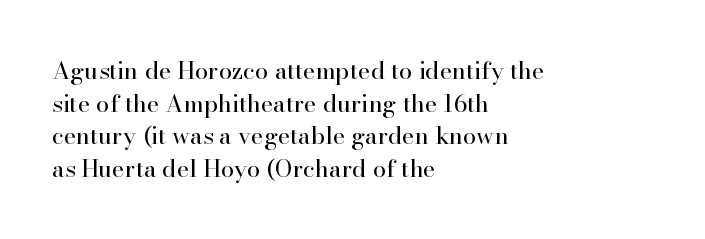
{"italic": "no", "bold": "no", "underline": "no", "align": "left", "line_spacing": "normal", "line_spacing_ratio": 1.36, "letter_spacing": "normal", "letter_spacing_em": 0.0, "glyph_px": 24}
